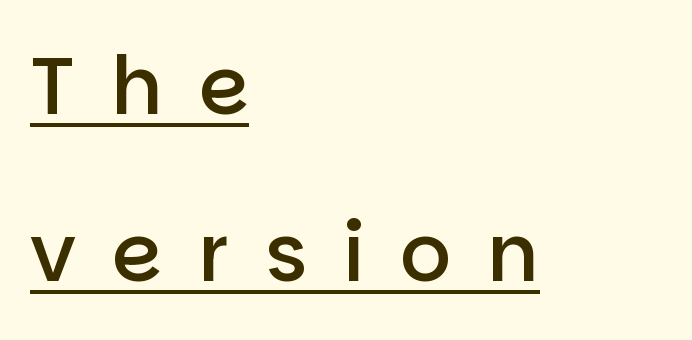
The image shows 80 px semibold sans-serif type, upright; set left-aligned, loose line spacing (2.09x), unusually wide letter spacing (+0.45 em), underlined; low stroke contrast and a large x-height.
